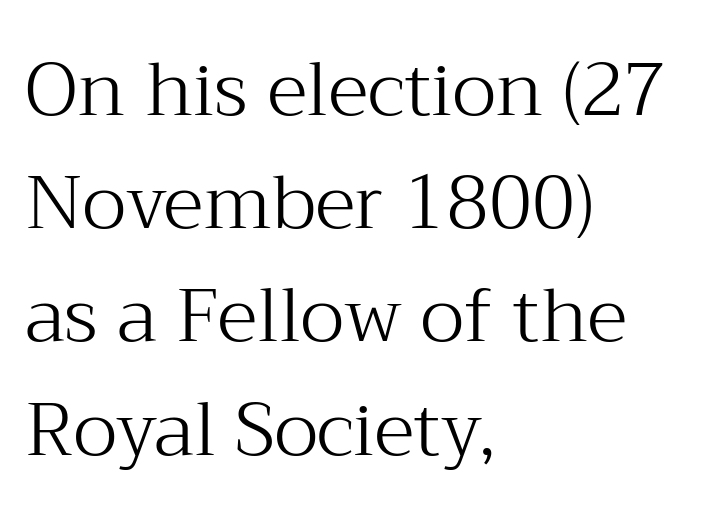
Is this a sans? No — the strokes have serifs. Glance below the letters and you will spot only blank space. Posture: upright roman. The compositor pushed each line to the left boundary. Each letter keeps its own natural width here, so spacing adapts to shape. Words appear dense and cohesive because spacing is normal.
